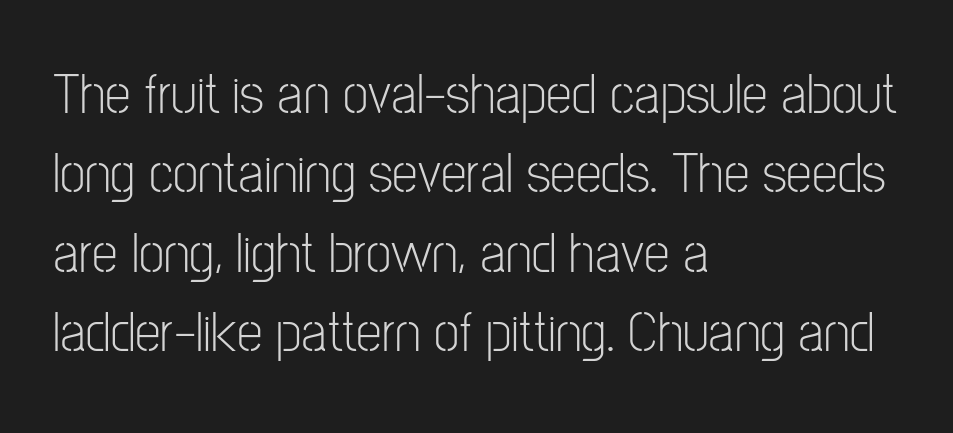
Stroke mass is kept to a normal reading level or below. Clear beneath every line of the passage. I'd call this a sans setting — the letters go barefoot. You can tell it's not italic because the verticals are truly vertical.
